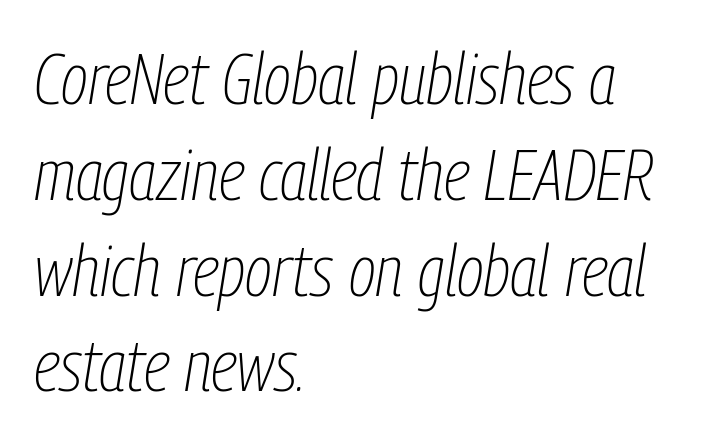
The image shows 72 px thin, condensed type, italic (leaning right); set left-aligned, normal line spacing (1.33x), normal letter spacing, not underlined; low stroke contrast and a medium x-height.
